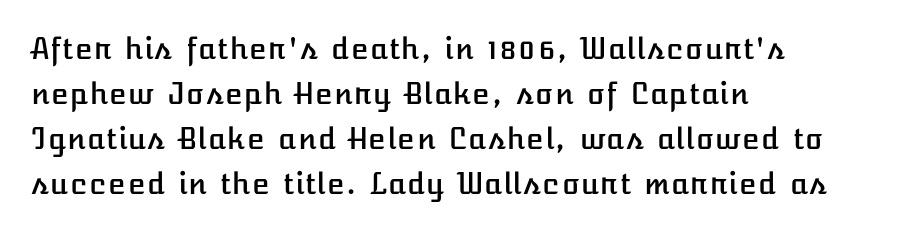
Students, observe: this is what conventionally led text looks like. The letters stand straight up with perfectly vertical stems. Default kerning and tracking; the words read as compact shapes. The paragraph has a hard left edge and a soft right edge. The glyphs are unaccompanied by any horizontal stroke below them.
